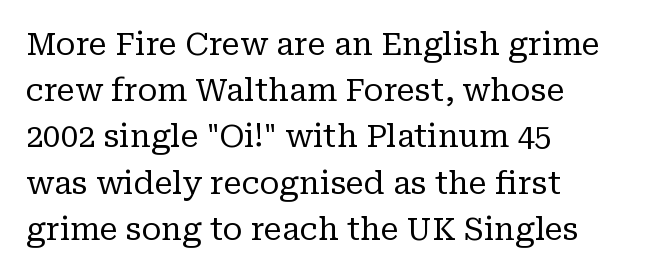
Check under the words: just untouched page. Upright lettering throughout. Here the designer chose a conventional face with non-uniform glyph widths. The face used here is seriffed, in the tradition of book romans. Interline gaps are of average width in this sample.
